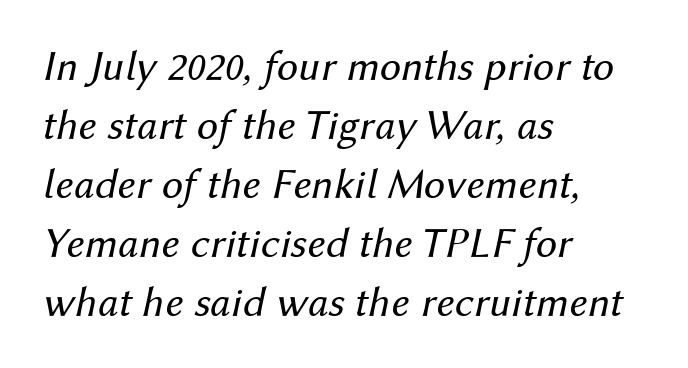
Bare-footed words on every line. Between one letter and the next there's only the usual sliver of space. No letter is thick-stroked: the sample isn't bold. Varying glyph widths throughout — classic text-font behaviour. Does the leading feel generous? No, just average.
